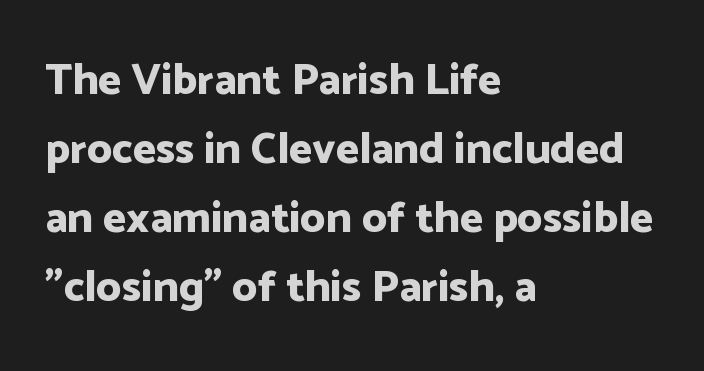
Q: Is the text bold? A: Yes.
Q: Is the text italic (slanted)? A: No, it is upright.
Q: Is the typeface a serif or a sans-serif typeface? A: Sans-serif.
Q: Is the text underlined? A: No.
Q: How is the paragraph aligned? A: Left-aligned.
Q: Is the spacing between letters normal or unusually wide? A: Normal.
Q: Is the spacing between lines tight, normal or loose? A: Normal.
Q: Width (condensed, normal, or wide)? A: Normal.
Q: Stroke contrast? A: Low.
Q: x-height? A: Medium.
Q: Monospaced? A: No.
